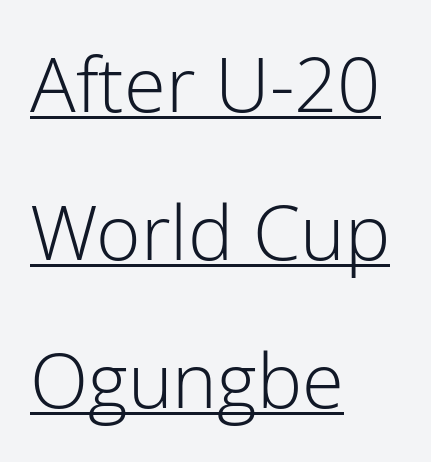
Q: Is the text bold? A: No.
Q: Is the text italic (slanted)? A: No, it is upright.
Q: Is the typeface a serif or a sans-serif typeface? A: Sans-serif.
Q: Is the text underlined? A: Yes.
Q: How is the paragraph aligned? A: Left-aligned.
Q: Is the spacing between letters normal or unusually wide? A: Normal.
Q: Is the spacing between lines tight, normal or loose? A: Loose.
Q: Width (condensed, normal, or wide)? A: Normal.
Q: Stroke contrast? A: Low.
Q: x-height? A: Medium.
Q: Monospaced? A: No.
